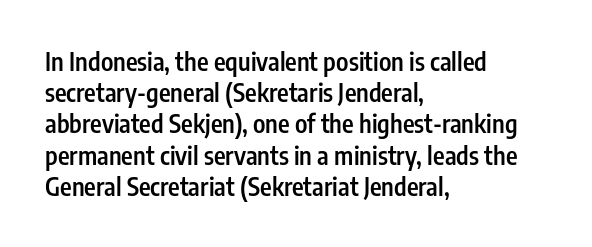
The vertical gap from one line to the next is medium. This sample is left-justified, so line endings fall wherever the words run out. Check under the words: just untouched page. Honestly, the letter spacing is just normal — you wouldn't notice it. Does the lettering tilt? It doesn't — this is upright. Typesetter's note: demi weight, one step under bold.
